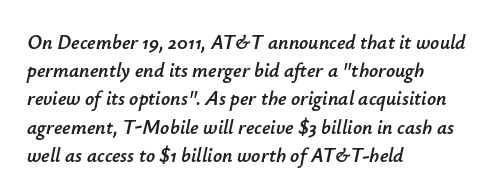
What stands out about the letter spacing? Nothing — it is the standard amount. These lines sit exactly where default settings would place them. Would a proofreader flag this as italicized? Yes. The string is rendered with underlining switched off.
